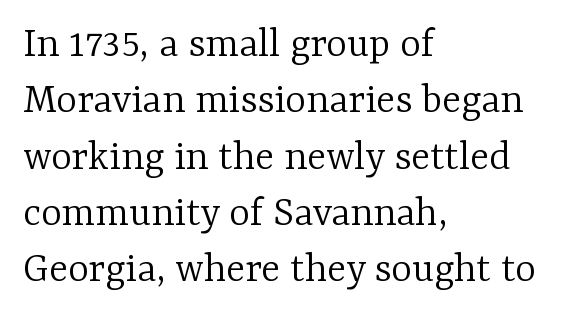
The image shows 44 px light serif type, upright; set left-aligned, normal line spacing (1.28x), normal letter spacing, not underlined; low stroke contrast and a medium x-height.
